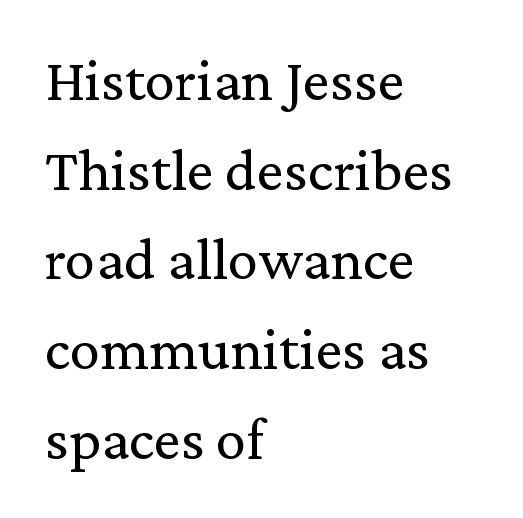
The weight would be labelled regular, book, light, or lighter still. This sample uses plain, unmodified letter spacing. Compared with typical paragraphs, the rows here are spaced about the same. The face used here is seriffed, in the tradition of book romans. Is this a fixed-width face? No — the glyphs have proportional, varying widths. Ascenders rise straight up at ninety degrees.
